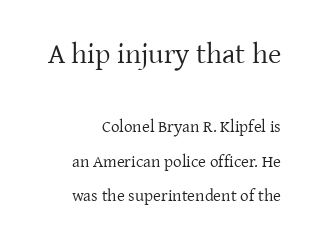
The image shows 29 px regular-weight serif type, upright; set right-aligned, loose line spacing (2.03x), normal letter spacing, not underlined; the first (top) block is 1.71x larger; low stroke contrast and a medium x-height.
